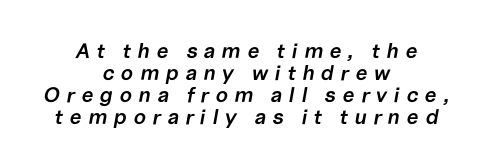
Q: Is the text bold? A: Semi-bold.
Q: Is the text italic (slanted)? A: Yes, it leans right by about 10 degrees.
Q: Is the text underlined? A: No.
Q: How is the paragraph aligned? A: Centered.
Q: Is the spacing between letters normal or unusually wide? A: Unusually wide.
Q: Is the spacing between lines tight, normal or loose? A: Tight.
